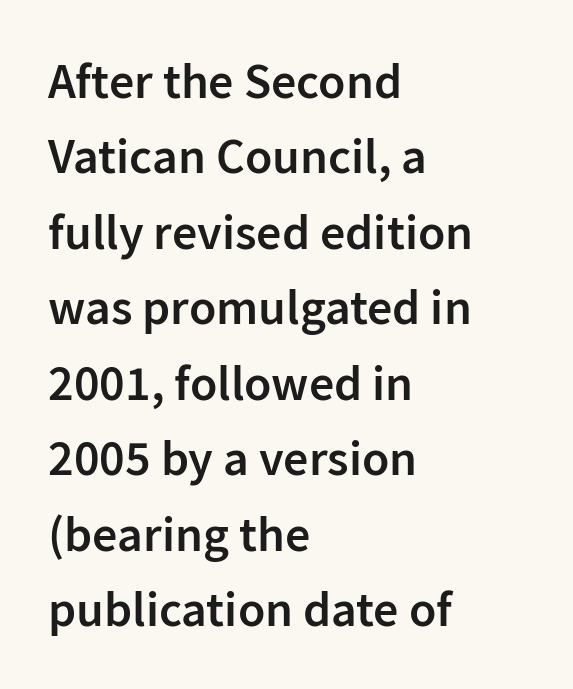
The image shows 50 px semibold sans-serif type, upright; set left-aligned, normal line spacing (1.51x), normal letter spacing, not underlined; low stroke contrast and a medium x-height.
